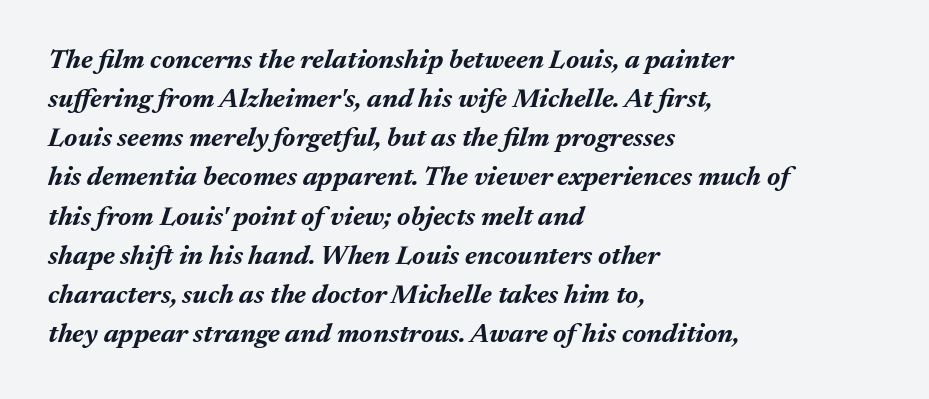
Whoever set this chose a conventional vertical rhythm. Every letter is thick-stroked: bold, no question. If you drew a line through each stem, it would be angled. Where is the straight margin? On the left. Check under the words: just untouched page. Does extra space separate the letters? No, they use regular spacing.
